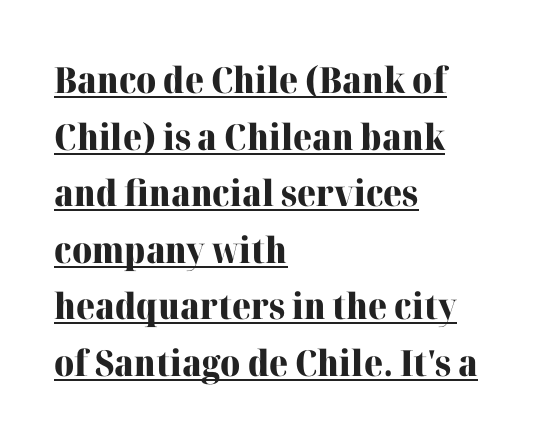
{"serif": "yes", "italic": "no", "bold": "yes", "weight": "heavy", "width": "normal", "stroke_contrast": "high", "x_height": "medium", "monospaced": "no", "underline": "yes", "align": "left", "line_spacing": "normal", "line_spacing_ratio": 1.57, "letter_spacing": "normal", "letter_spacing_em": 0.0, "glyph_px": 36}
